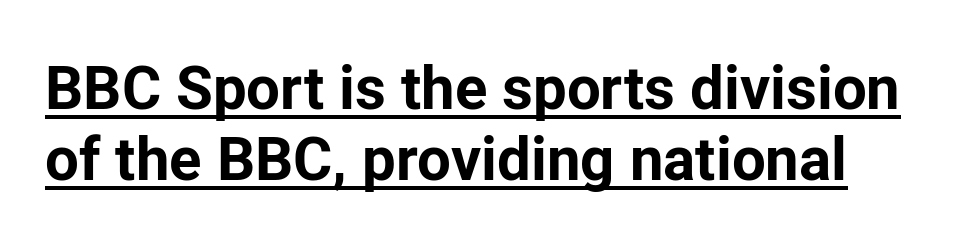
Do the characters align in a grid? No, the font is proportional. Standard letterfit; no display-style spreading of the glyphs. The passage shown is typeset with a sans-serif family. Notice how thick the strokes are: this is what a full bold looks like. Caption: lettering with a line underneath.
